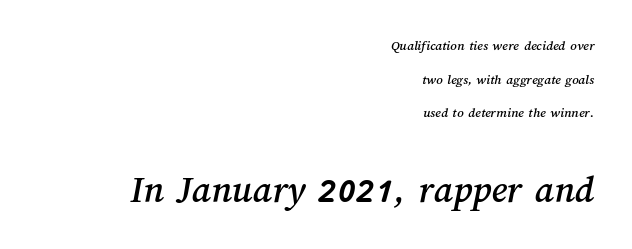
{"width": "normal", "stroke_contrast": "medium", "x_height": "medium", "monospaced": "no", "underline": "no", "align": "right", "line_spacing": "loose", "line_spacing_ratio": 2.41, "letter_spacing": "normal", "letter_spacing_em": 0.0, "larger_block": "second", "size_ratio": 2.79, "glyph_px": 39}
